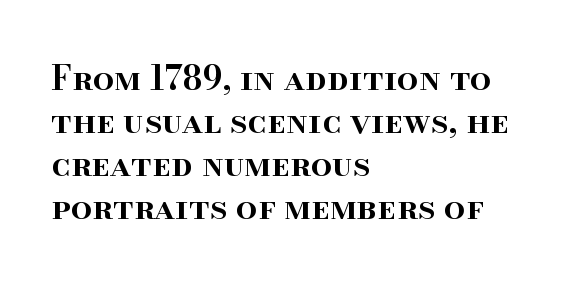
Line beginnings align vertically; line endings do not. Tracking here is standard; glyphs follow each other at the usual distance. Old-style or modern, the face here clearly has serifs. How heavy is the stroke? Medium-heavy — a semibold, shy of bold. Lines of text with bare space underneath.
